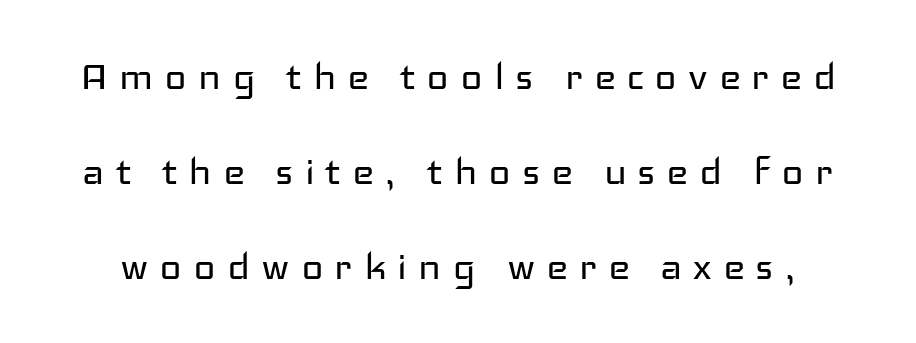
{"serif": "no", "italic": "no", "bold": "no", "weight": "regular", "width": "wide", "stroke_contrast": "low", "x_height": "medium", "monospaced": "no", "underline": "no", "line_spacing": "loose", "line_spacing_ratio": 2.02, "letter_spacing": "wide", "letter_spacing_em": 0.23, "glyph_px": 47}
